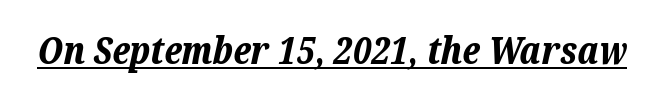
The image shows 38 px bold type, italic (leaning right); set normal letter spacing, underlined; low stroke contrast and a medium x-height.
